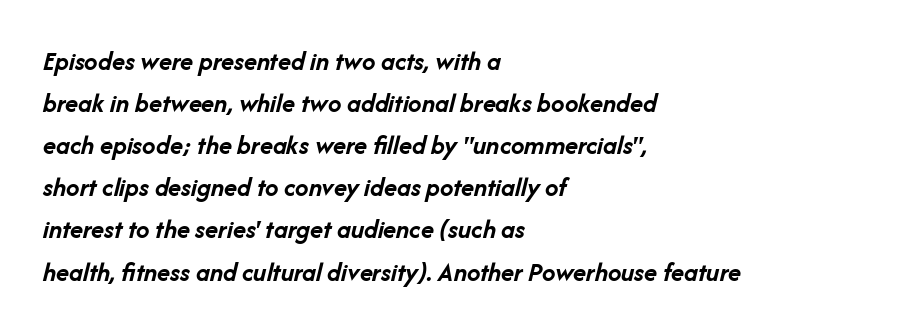
Typesetter's note: full bold, strokes at maximum text heaviness. Leftover space on each line is placed entirely after the last word. You could call the tracking neutral — neither tight nor loose. If you measured baseline to baseline, you'd find a middling distance. Each row of text sits above clean, open space.
